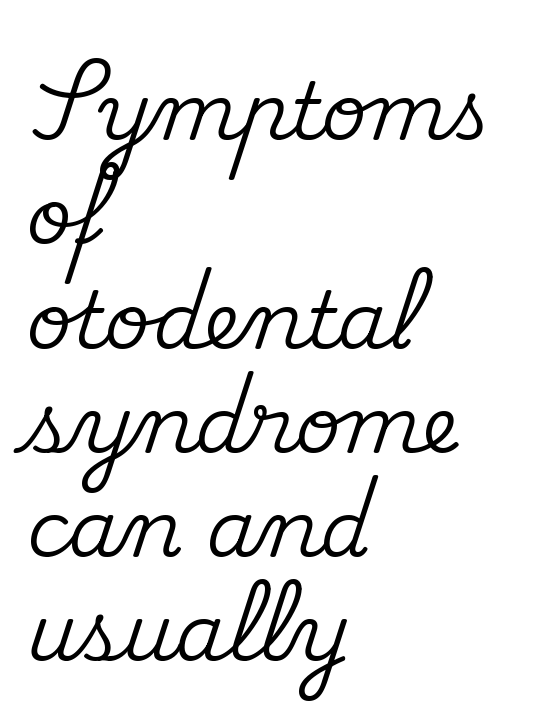
A classic flush-left, rag-right setting is used for this passage. Proportional: the letters do not fall into vertical columns. Check the space under the baseline: it is left empty. The space between consecutive lines is moderate.
